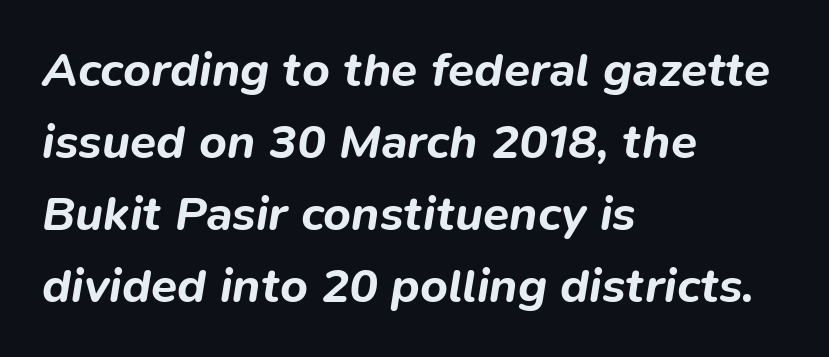
The image shows 48 px bold type, italic (leaning right); set left-aligned, normal line spacing (1.5x), normal letter spacing, not underlined; low stroke contrast and a medium x-height.
